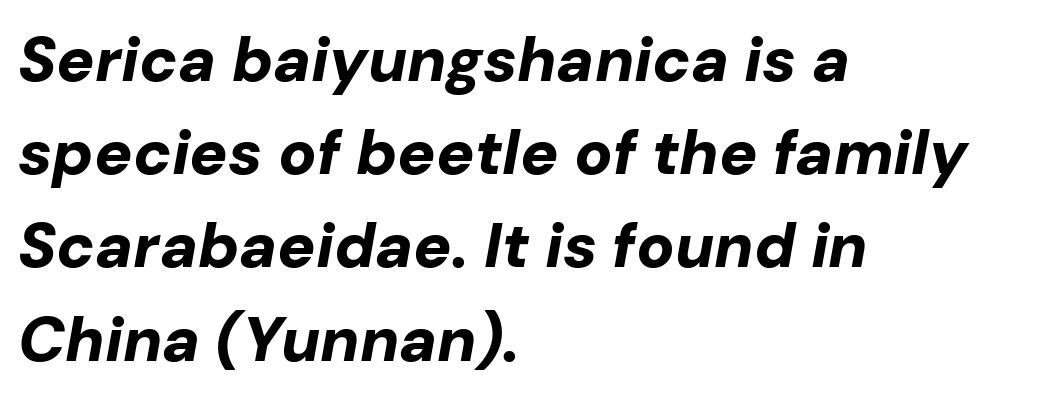
Q: Is the text bold? A: Yes.
Q: Is the text italic (slanted)? A: Yes, it leans right by about 10 degrees.
Q: Is the text underlined? A: No.
Q: How is the paragraph aligned? A: Left-aligned.
Q: Is the spacing between letters normal or unusually wide? A: Normal.
Q: Is the spacing between lines tight, normal or loose? A: Normal.
Q: Width (condensed, normal, or wide)? A: Normal.
Q: Stroke contrast? A: Low.
Q: x-height? A: Medium.
Q: Monospaced? A: No.
